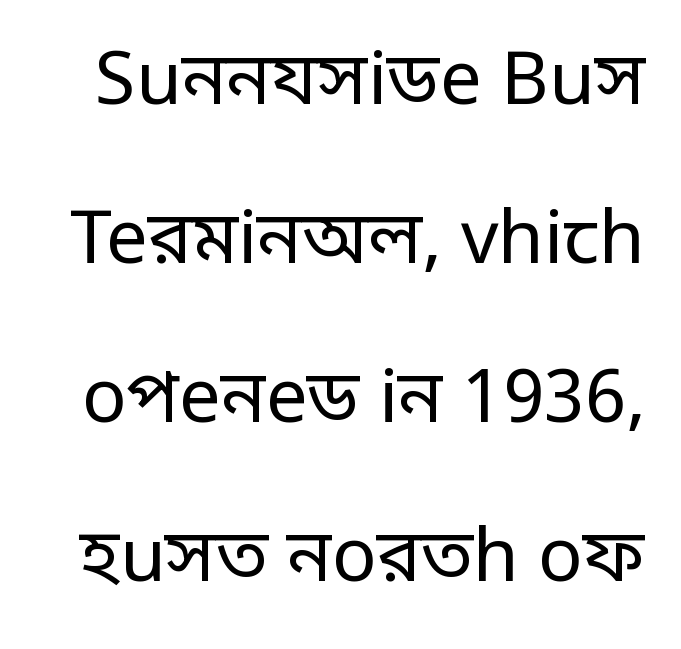
Q: Is the text bold? A: No.
Q: Is the text italic (slanted)? A: No, it is upright.
Q: Is the typeface a serif or a sans-serif typeface? A: Sans-serif.
Q: Is the text underlined? A: No.
Q: Is the spacing between letters normal or unusually wide? A: Normal.
Q: Is the spacing between lines tight, normal or loose? A: Loose.
Q: Width (condensed, normal, or wide)? A: Condensed.
Q: Stroke contrast? A: Low.
Q: Monospaced? A: No.
